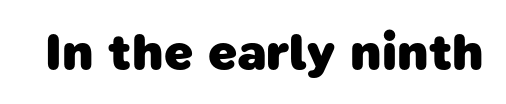
The strip under each line holds only bare page. The face used here has the dense, thick strokes of a bold. Varying glyph widths throughout — classic text-font behaviour. No extra tracking has been applied to these lines. Regarding serifs, this sample does without them.
